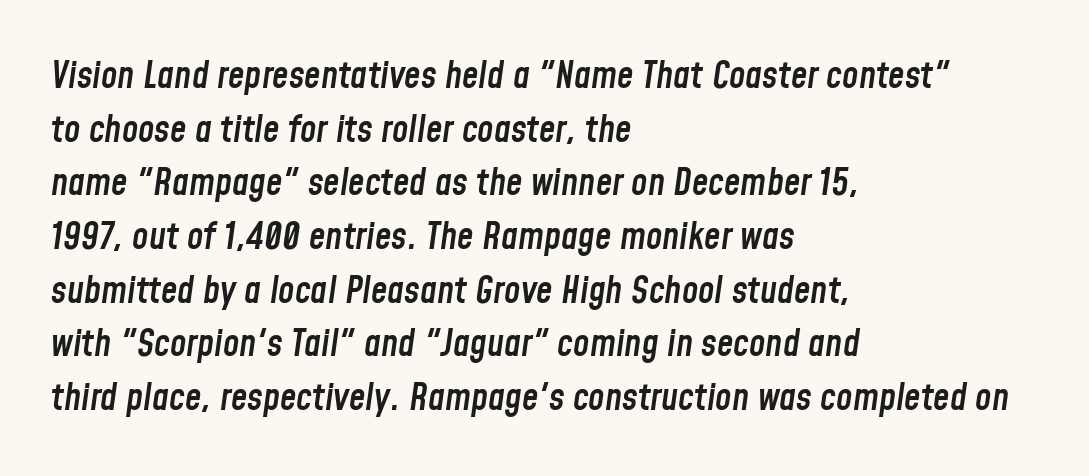
{"italic": "yes", "lean": "right", "slant_degrees": 8, "bold": "semi", "weight": "semibold", "width": "condensed", "stroke_contrast": "low", "x_height": "medium", "monospaced": "no", "underline": "no", "align": "left", "line_spacing": "normal", "line_spacing_ratio": 1.45, "letter_spacing": "normal", "letter_spacing_em": 0.0, "glyph_px": 37}
